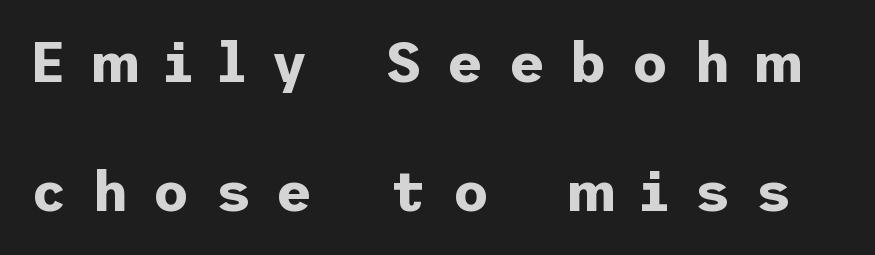
Q: Is the text bold? A: Yes.
Q: Is the text italic (slanted)? A: No, it is upright.
Q: Is the typeface a serif or a sans-serif typeface? A: Sans-serif.
Q: Is the text underlined? A: No.
Q: Is the spacing between letters normal or unusually wide? A: Unusually wide.
Q: Is the spacing between lines tight, normal or loose? A: Loose.
Q: Width (condensed, normal, or wide)? A: Normal.
Q: Stroke contrast? A: Low.
Q: x-height? A: Medium.
